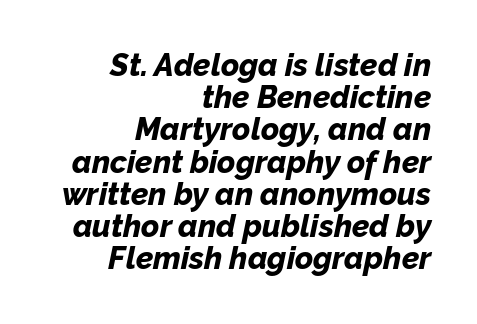
The words here are not underlined. Rendered with sloped, italic letterforms. Observe the ordinary spacing: letters are neighbours, not strangers. What's the leading like? Squeezed, with rows nearly overlapping.
